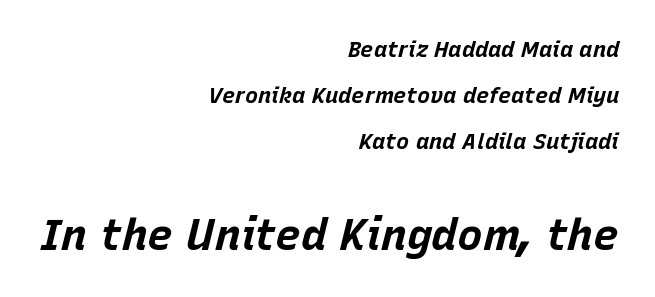
Q: Is the text bold? A: Yes.
Q: Is the text italic (slanted)? A: Yes, it leans right by about 15 degrees.
Q: Is the text underlined? A: No.
Q: How is the paragraph aligned? A: Right-aligned.
Q: Is the spacing between letters normal or unusually wide? A: Normal.
Q: Is the spacing between lines tight, normal or loose? A: Loose.
Q: Which block of text is set in a larger size, the first (top) or the second (bottom)? A: The second (bottom) one.
Q: Width (condensed, normal, or wide)? A: Normal.
Q: Stroke contrast? A: Low.
Q: x-height? A: Large.
Q: Monospaced? A: No.
